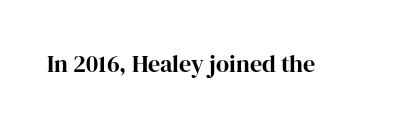
The image shows 24 px bold type, upright; set normal letter spacing, not underlined.
